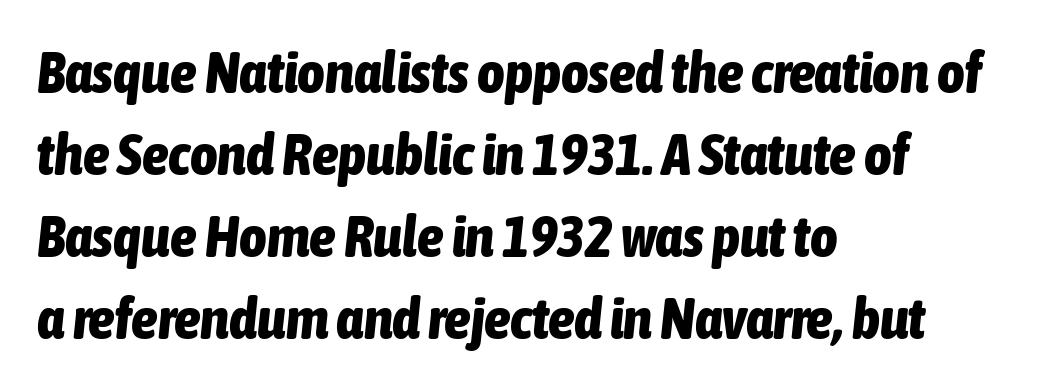
{"italic": "yes", "lean": "right", "slant_degrees": 6, "bold": "yes", "weight": "bold", "width": "condensed", "stroke_contrast": "low", "x_height": "medium", "monospaced": "no", "underline": "no", "align": "left", "line_spacing": "normal", "line_spacing_ratio": 1.39, "letter_spacing": "normal", "letter_spacing_em": 0.0, "glyph_px": 59}
